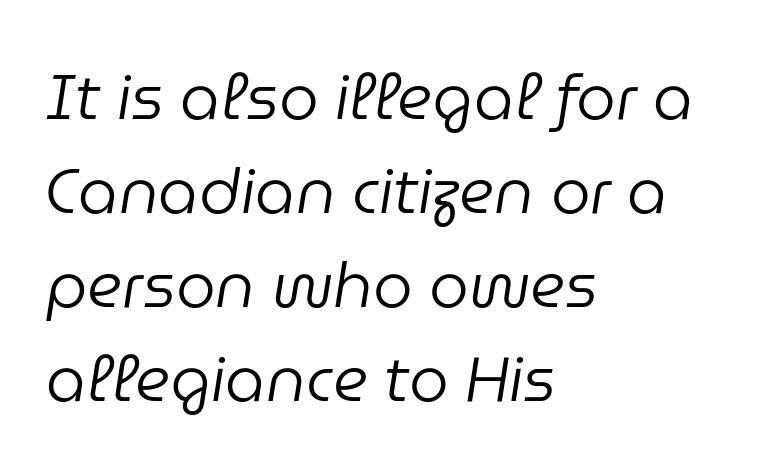
Q: Is the text bold? A: No.
Q: Is the text italic (slanted)? A: Yes, it leans right by about 9 degrees.
Q: Is the text underlined? A: No.
Q: How is the paragraph aligned? A: Left-aligned.
Q: Is the spacing between letters normal or unusually wide? A: Normal.
Q: Is the spacing between lines tight, normal or loose? A: Normal.
Q: Width (condensed, normal, or wide)? A: Normal.
Q: Stroke contrast? A: Low.
Q: x-height? A: Medium.
Q: Monospaced? A: No.
